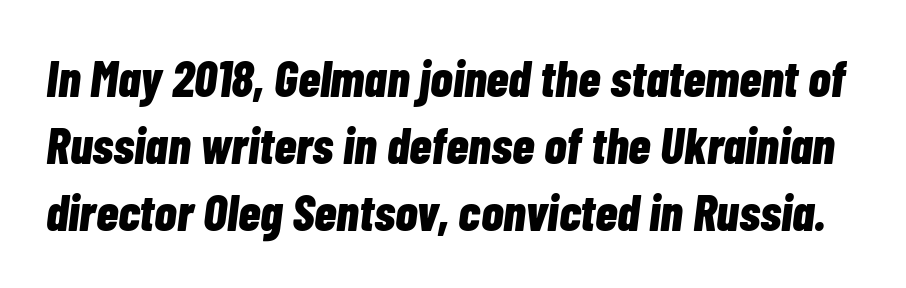
The passage shown leans; its letterforms are oblique. The foot of each line stays bare and open. Looks like regular typesetting: each glyph gets only the width it needs. The sample has been set heavy, in full bold. Normally led — the rows are evenly, conventionally spaced.
